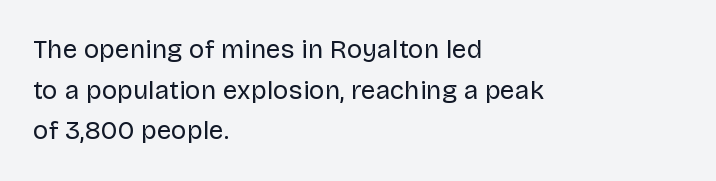
The zone under the glyphs is completely vacant. Letters have the restrained weight of plain body copy at most. Line beginnings align vertically; line endings do not. The gaps between neighbouring characters are ordinary and unremarkable.
